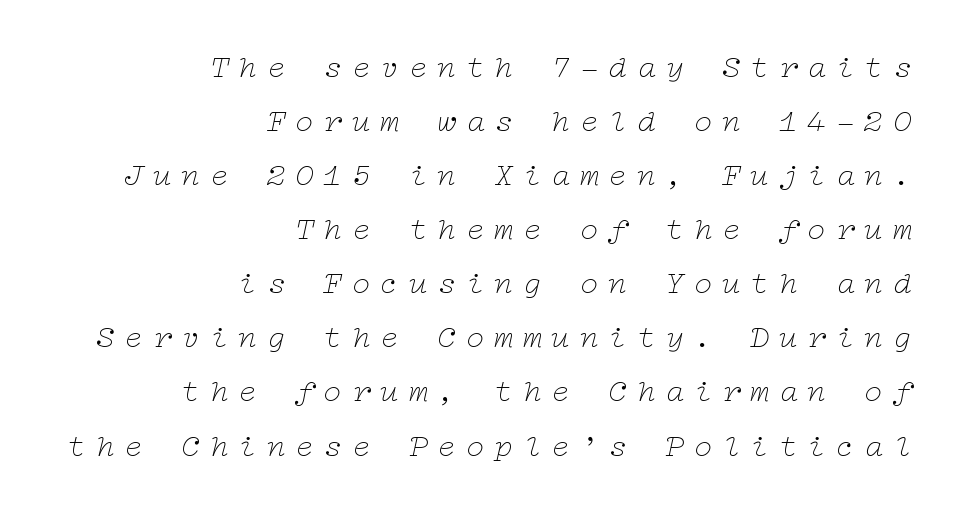
The image shows 32 px thin, wide serif type, italic (leaning right); set right-aligned, normal line spacing (1.69x), unusually wide letter spacing (+0.29 em), not underlined; low stroke contrast and a medium x-height.
